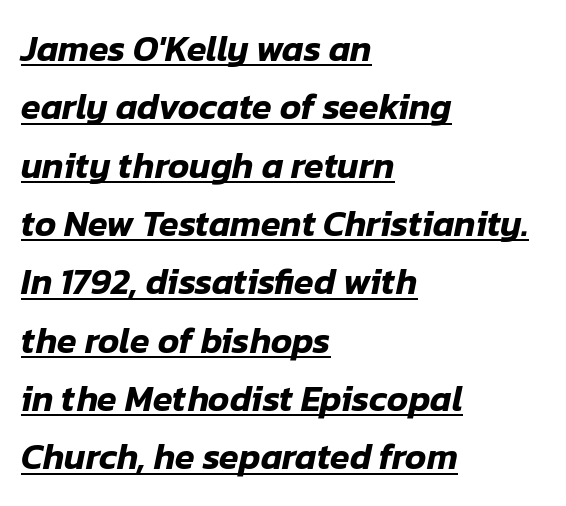
Compared with undecorated copy, this sample adds a rule below the words. Do the characters align in a grid? No, the font is proportional. These lines stack with their left ends in a neat column. Leading: standard. Caption: standard tracking, unaltered. When letters slant like this, we call the style italic.
